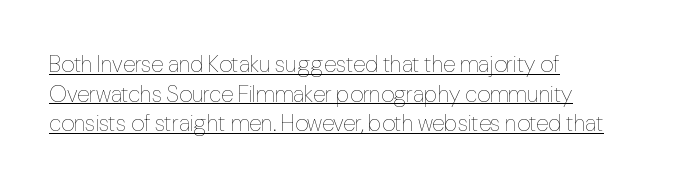
The image shows 23 px text type, upright; set left-aligned, normal line spacing (1.29x), normal letter spacing, underlined.
